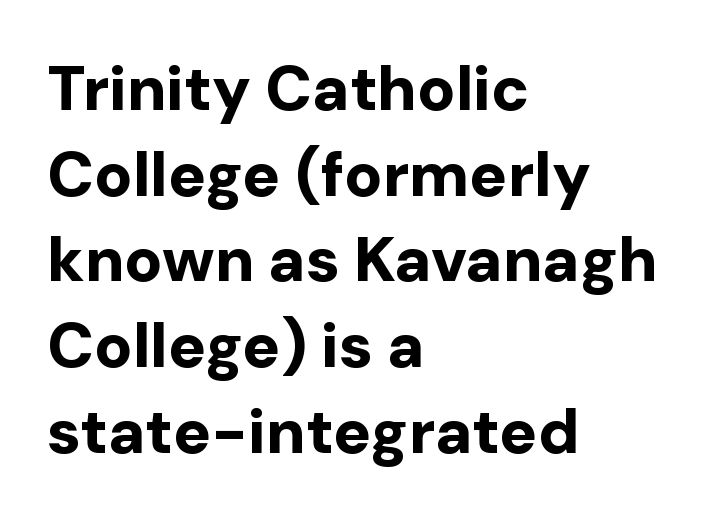
Q: Is the text bold? A: Yes.
Q: Is the text italic (slanted)? A: No, it is upright.
Q: Is the typeface a serif or a sans-serif typeface? A: Sans-serif.
Q: Is the text underlined? A: No.
Q: How is the paragraph aligned? A: Left-aligned.
Q: Is the spacing between letters normal or unusually wide? A: Normal.
Q: Is the spacing between lines tight, normal or loose? A: Normal.
Q: Width (condensed, normal, or wide)? A: Normal.
Q: Stroke contrast? A: Low.
Q: x-height? A: Medium.
Q: Monospaced? A: No.
